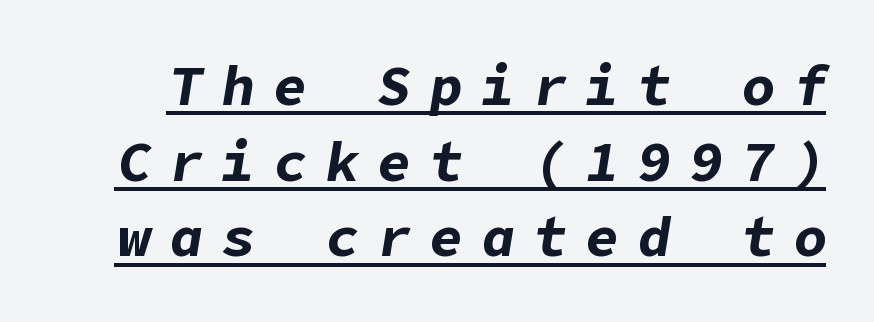
The tracking jumps out immediately: characters are airy and widely separated. The rendering uses the underline text-decoration. Is the type slanted? Yes — the strokes lean at a clear angle. What's the leading like? Ordinary, nothing unusual. Every letter is thick-stroked: bold, no question.
